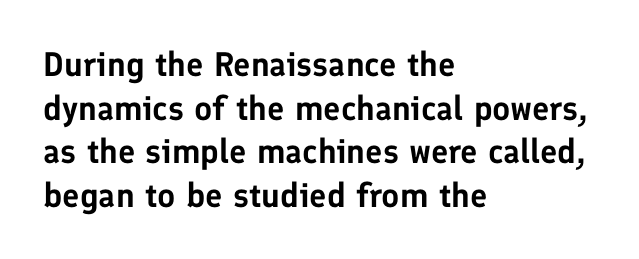
Q: Is the text italic (slanted)? A: No, it is upright.
Q: Is the typeface a serif or a sans-serif typeface? A: Sans-serif.
Q: Is the text underlined? A: No.
Q: How is the paragraph aligned? A: Left-aligned.
Q: Is the spacing between letters normal or unusually wide? A: Normal.
Q: Is the spacing between lines tight, normal or loose? A: Normal.
Q: Width (condensed, normal, or wide)? A: Normal.
Q: Stroke contrast? A: Low.
Q: x-height? A: Medium.
Q: Monospaced? A: No.
